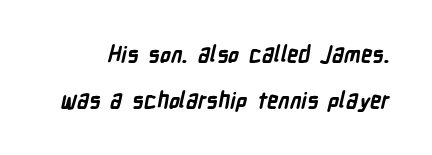
{"bold": "yes", "underline": "no", "line_spacing": "loose", "line_spacing_ratio": 2.09, "letter_spacing": "normal", "letter_spacing_em": 0.0, "glyph_px": 22}
